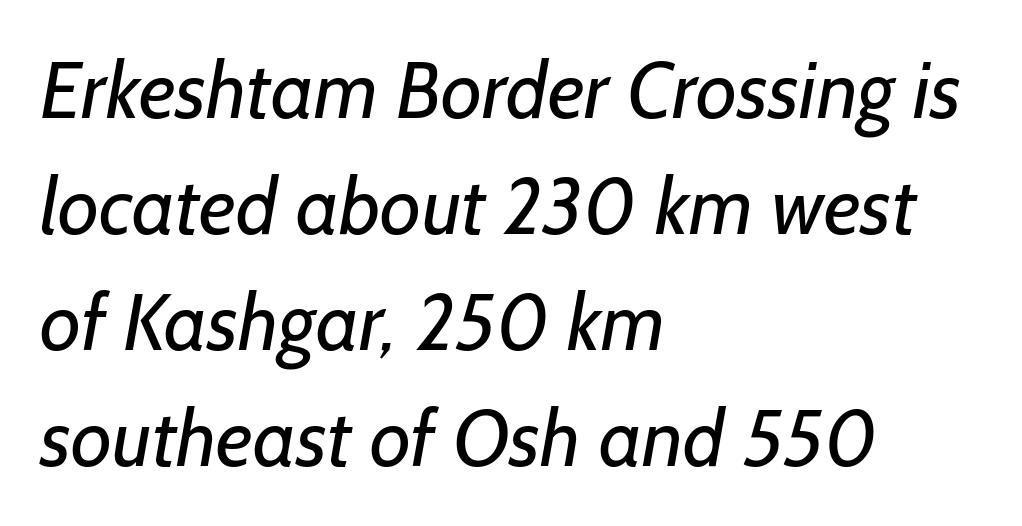
The image shows 80 px regular-weight sans-serif type; set left-aligned, normal line spacing (1.45x), normal letter spacing, not underlined; low stroke contrast and a medium x-height.
